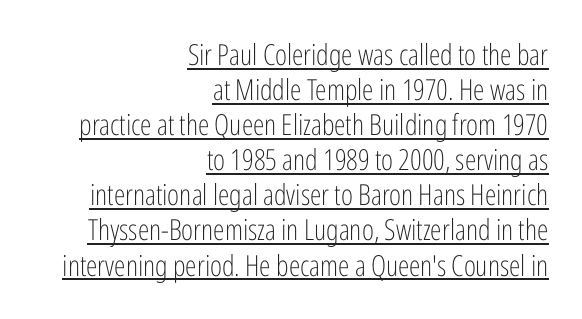
The image shows 29 px light, condensed sans-serif type, upright; set right-aligned, line spacing 1.21x, normal letter spacing, underlined; low stroke contrast and a medium x-height.
